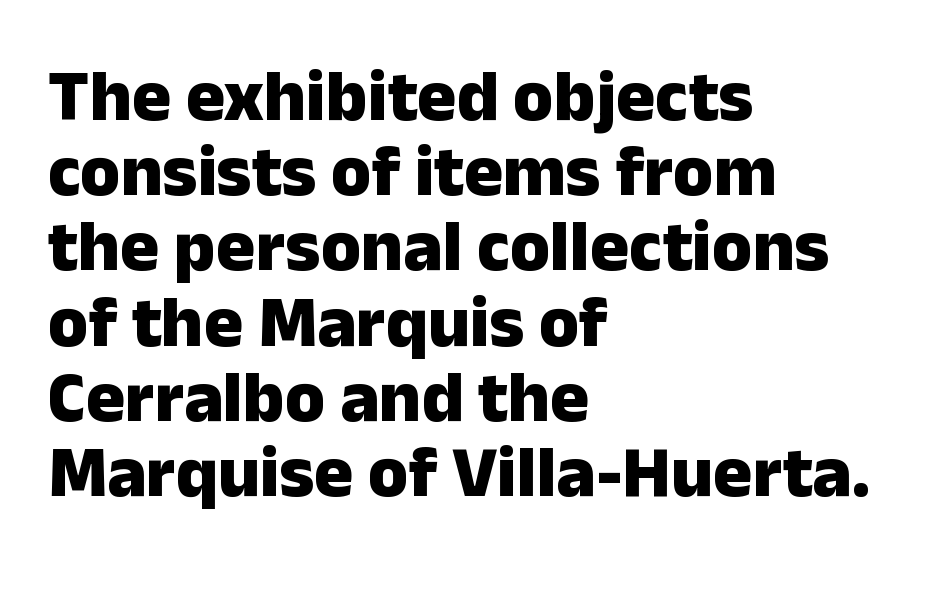
The axis of the letterforms is exactly vertical. A clean baseline with only descenders dipping below it. Horizontal bands of white between lines are thin slivers. Layout note: lines flush left.
